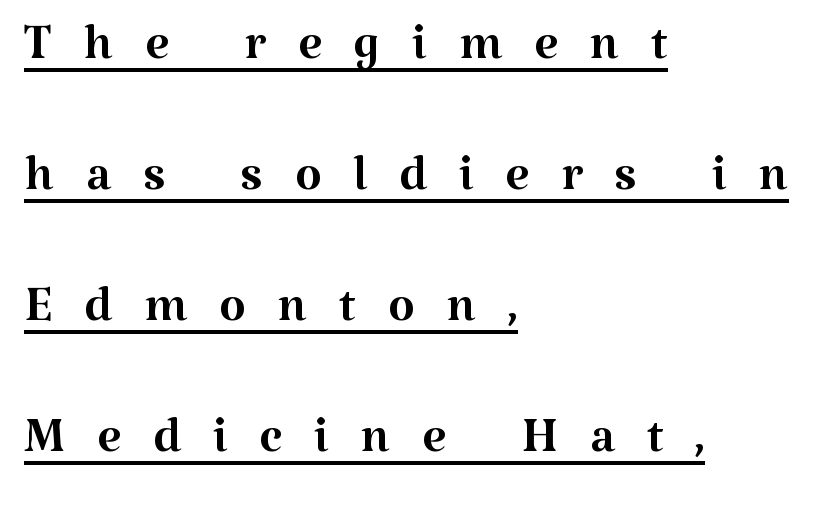
{"serif": "yes", "italic": "no", "bold": "no", "weight": "regular", "width": "normal", "stroke_contrast": "medium", "x_height": "medium", "monospaced": "no", "underline": "yes", "align": "left", "line_spacing": "loose", "line_spacing_ratio": 1.9, "letter_spacing": "wide", "letter_spacing_em": 0.46, "glyph_px": 69}
